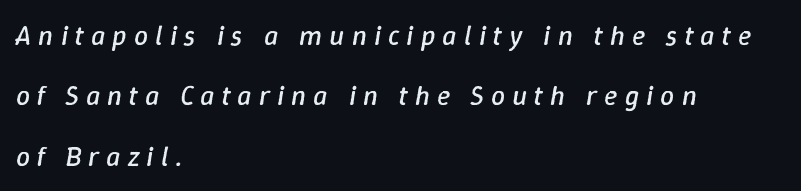
{"italic": "yes", "lean": "right", "slant_degrees": 9, "bold": "no", "weight": "regular", "width": "normal", "stroke_contrast": "low", "x_height": "medium", "monospaced": "no", "underline": "no", "align": "left", "line_spacing": "loose", "line_spacing_ratio": 2.16, "letter_spacing": "wide", "letter_spacing_em": 0.25, "glyph_px": 28}
